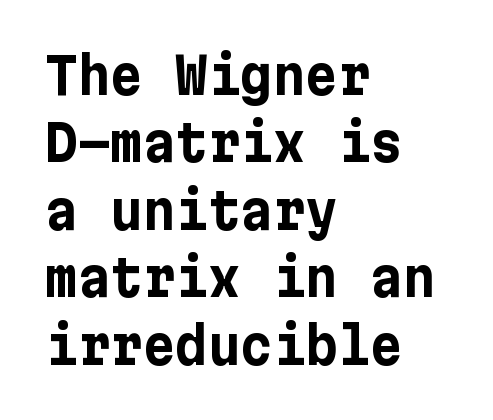
The image shows 50 px bold sans-serif type, upright; set left-aligned, normal line spacing (1.35x), normal letter spacing, not underlined; low stroke contrast and a medium x-height.
